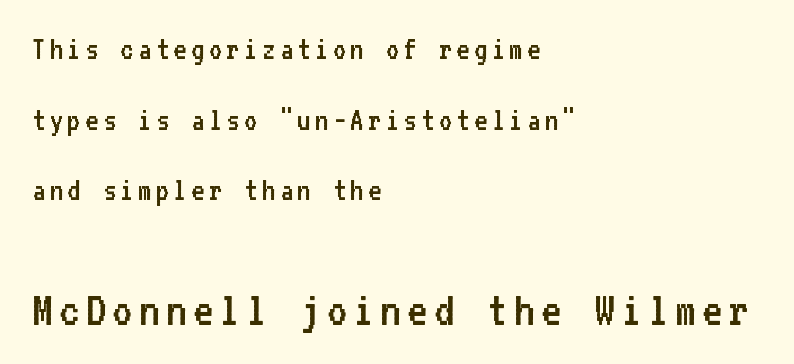
This rendering uses left alignment, leaving the right contour irregular. Bare-footed words on every line. It's the straight-up-and-down kind of type. Does the type have serifs? No, each stem ends abruptly. These glyphs show unthickened strokes, regular width or finer. Here the designer chose a console-style face with uniform glyph widths.
